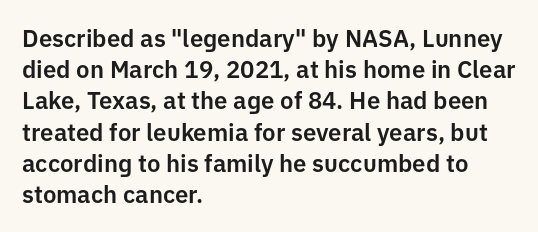
Does the copy run flush right? No — it runs flush left. The font's upright variant was chosen for this text. Descender tails drop into unmarked territory. Reading down the column, the eye jumps a familiar distance to each next line.
